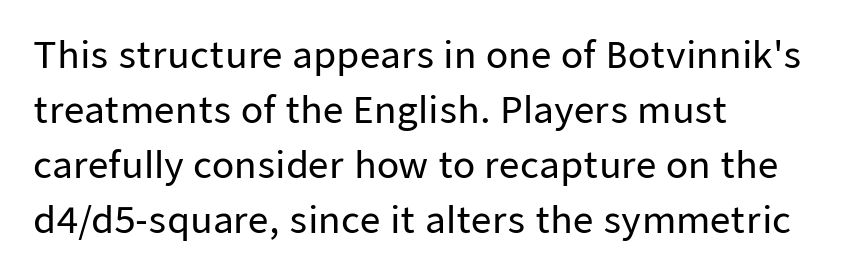
{"serif": "no", "italic": "no", "width": "normal", "stroke_contrast": "low", "x_height": "medium", "monospaced": "no", "underline": "no", "align": "left", "line_spacing": "normal", "line_spacing_ratio": 1.53, "letter_spacing": "normal", "letter_spacing_em": 0.0, "glyph_px": 36}
